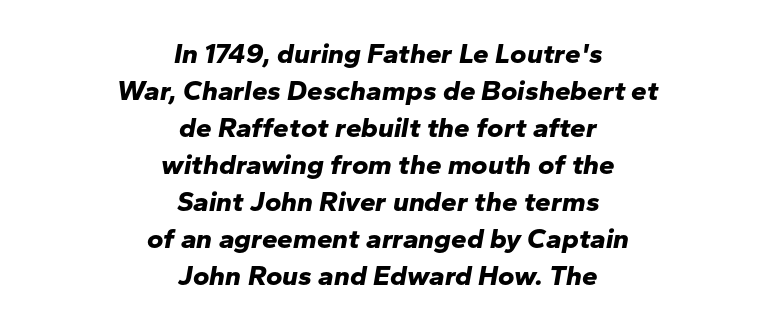
This is oblique type, the kind used for emphasis or titles. Proportional: the letters do not fall into vertical columns. The line-height multiplier appears to be the usual default. Thick stems and heavy bowls — unmistakably bold. Descender tails drop into unmarked territory. Reading down the block, each line starts at a different indent, mirrored at its end.
